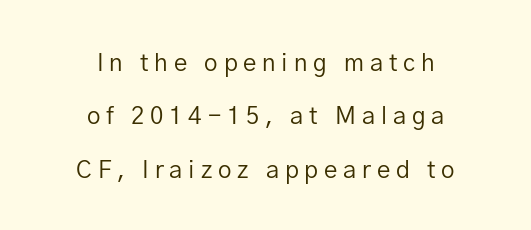
The tracking jumps out immediately: characters are airy and widely separated. The zone under the glyphs is completely vacant. This sample trades compactness for vertical openness between lines. Short and long lines alike share a common midpoint.
